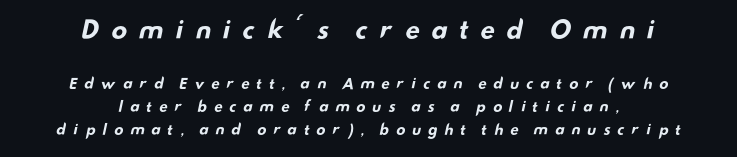
The image shows 24 px bold type; set centered, normal line spacing (1.65x), unusually wide letter spacing (+0.44 em), not underlined; the first (top) block is 1.71x larger.
